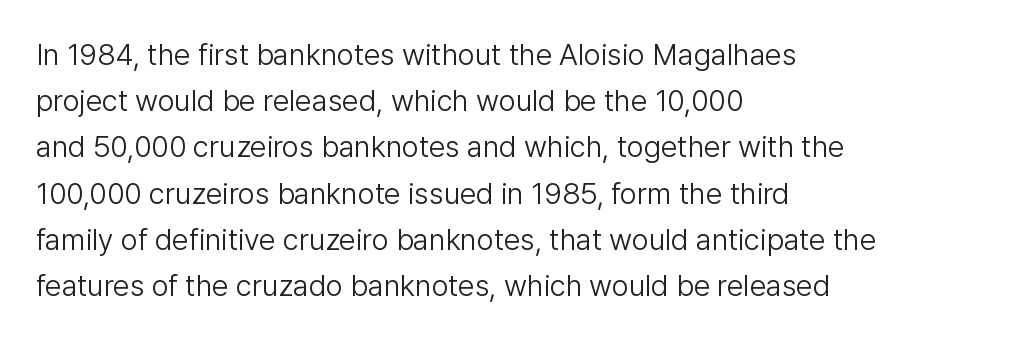
Reading down the block, your eye returns to a fixed left position each line. Examine the stroke ends and you'll find no serifs. The weight tops out at a normal text grade. Regular leading. Standard letterfit; no display-style spreading of the glyphs. Nobody drew a line under any word here.
